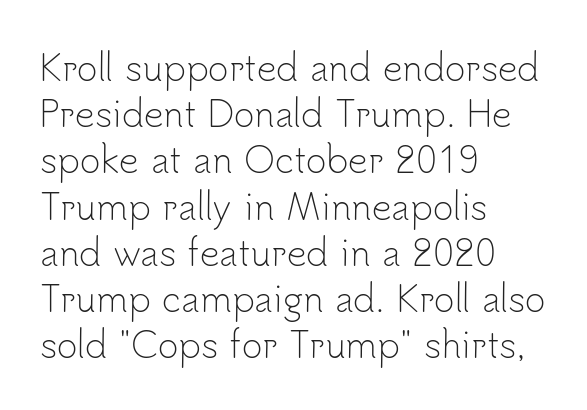
{"serif": "no", "italic": "no", "bold": "no", "weight": "light", "width": "normal", "stroke_contrast": "low", "x_height": "small", "monospaced": "no", "underline": "no", "align": "left", "line_spacing": "normal", "line_spacing_ratio": 1.32, "letter_spacing": "normal", "letter_spacing_em": 0.0, "glyph_px": 35}
